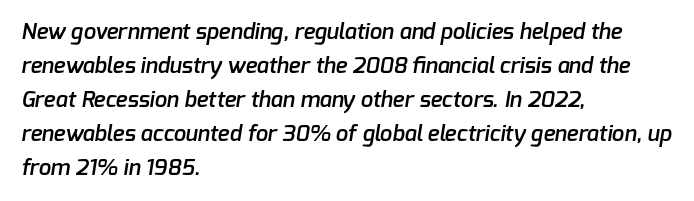
The image shows 22 px text type; set left-aligned, normal line spacing (1.54x), normal letter spacing, not underlined.
